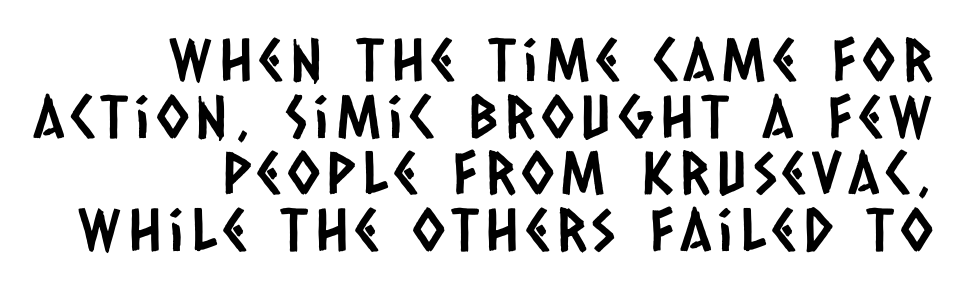
{"serif": "no", "width": "condensed", "stroke_contrast": "low", "x_height": "large", "monospaced": "no", "underline": "no", "align": "right", "line_spacing": "tight", "line_spacing_ratio": 0.96, "glyph_px": 59}
